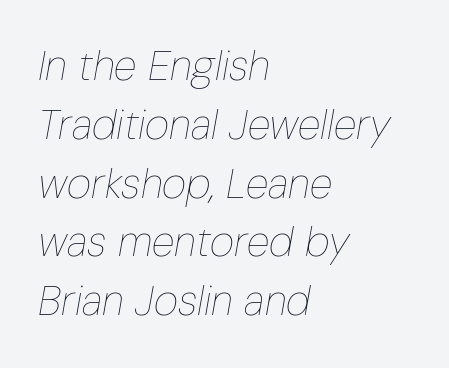
Q: Is the text bold? A: No.
Q: Is the text italic (slanted)? A: Yes, it leans right by about 10 degrees.
Q: Is the text underlined? A: No.
Q: How is the paragraph aligned? A: Left-aligned.
Q: Is the spacing between letters normal or unusually wide? A: Normal.
Q: Is the spacing between lines tight, normal or loose? A: Normal.
Q: Width (condensed, normal, or wide)? A: Condensed.
Q: Stroke contrast? A: Low.
Q: x-height? A: Medium.
Q: Monospaced? A: No.
